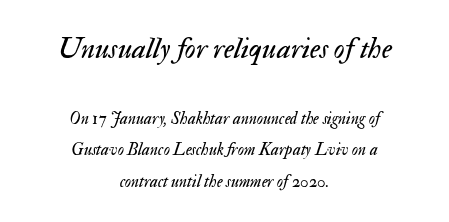
Q: Is the text bold? A: No.
Q: Is the text italic (slanted)? A: Yes, it leans right by about 17 degrees.
Q: Is the text underlined? A: No.
Q: How is the paragraph aligned? A: Centered.
Q: Is the spacing between letters normal or unusually wide? A: Normal.
Q: Which block of text is set in a larger size, the first (top) or the second (bottom)? A: The first (top) one.
Q: Width (condensed, normal, or wide)? A: Normal.
Q: Stroke contrast? A: Medium.
Q: x-height? A: Small.
Q: Monospaced? A: No.
